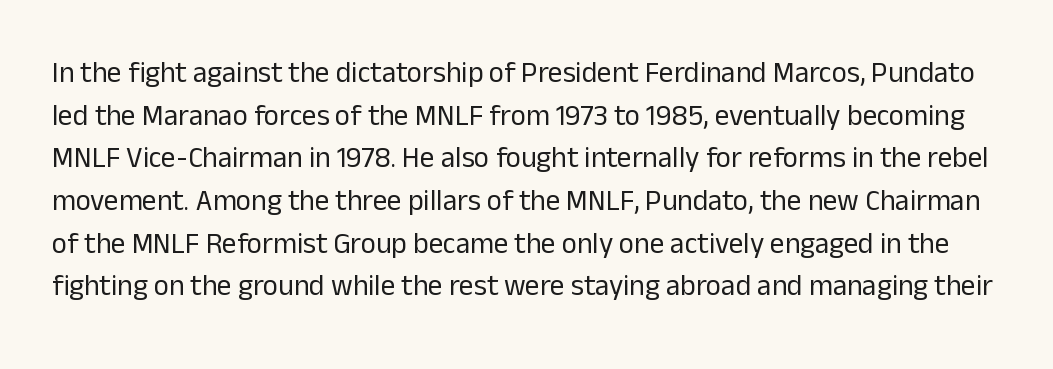
Q: Is the text bold? A: No.
Q: Is the text italic (slanted)? A: No, it is upright.
Q: Is the typeface a serif or a sans-serif typeface? A: Sans-serif.
Q: Is the text underlined? A: No.
Q: Is the spacing between letters normal or unusually wide? A: Normal.
Q: Is the spacing between lines tight, normal or loose? A: Normal.
Q: Width (condensed, normal, or wide)? A: Normal.
Q: Stroke contrast? A: Low.
Q: x-height? A: Medium.
Q: Monospaced? A: No.
